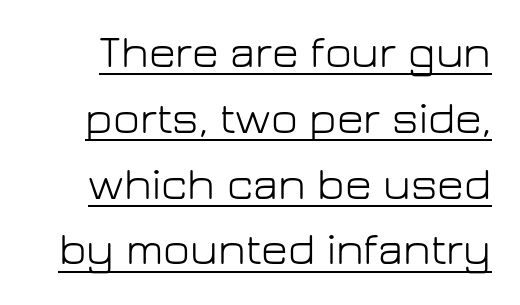
The image shows 46 px light sans-serif type, upright; set normal line spacing (1.43x), normal letter spacing, underlined; low stroke contrast and a medium x-height.
